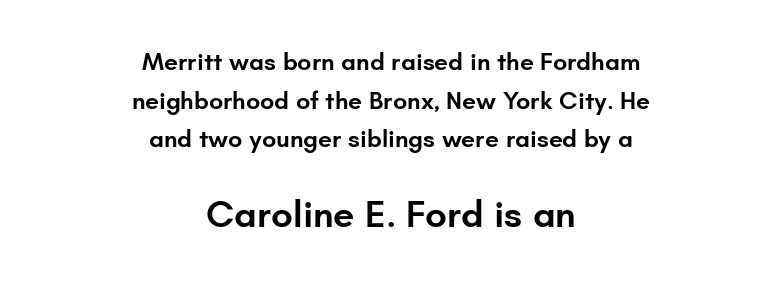
Character widths vary here, with narrow letters taking less room than wide ones. One-word summary of the alignment: center. Note: no serifs on the glyphs. Weight: semibold (demi). Plain, unruled lines of type. Does the lettering tilt? It doesn't — this is upright.
